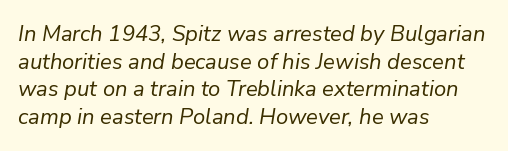
Q: Is the text bold? A: No.
Q: Is the text italic (slanted)? A: Yes, it leans right by about 9 degrees.
Q: Is the text underlined? A: No.
Q: How is the paragraph aligned? A: Left-aligned.
Q: Is the spacing between letters normal or unusually wide? A: Normal.
Q: Is the spacing between lines tight, normal or loose? A: Normal.
